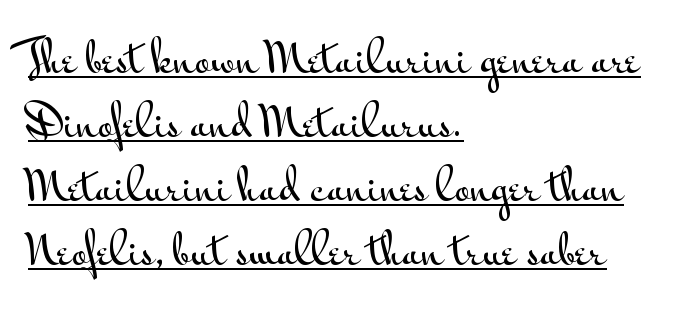
{"serif": "no", "width": "wide", "stroke_contrast": "medium", "x_height": "small", "monospaced": "no", "underline": "yes", "align": "left", "line_spacing": "normal", "line_spacing_ratio": 1.52, "letter_spacing": "normal", "letter_spacing_em": 0.0, "glyph_px": 42}
